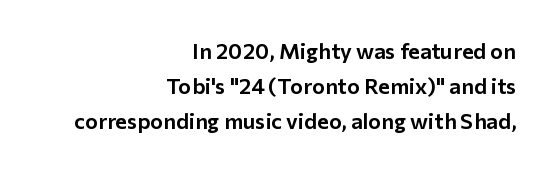
The image shows 22 px text type, upright; set right-aligned, normal line spacing (1.59x), normal letter spacing, not underlined.
